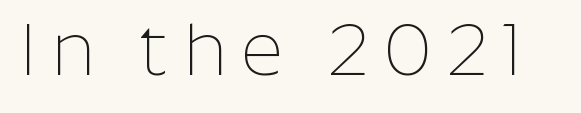
The face used here is proportionally spaced, like ordinary book or web type. A bare baseline throughout the passage. Grotesque or geometric, the face here clearly has no serifs. Vertical stems look standard width or narrower in stroke. Characters remain perfectly vertical along every line.
